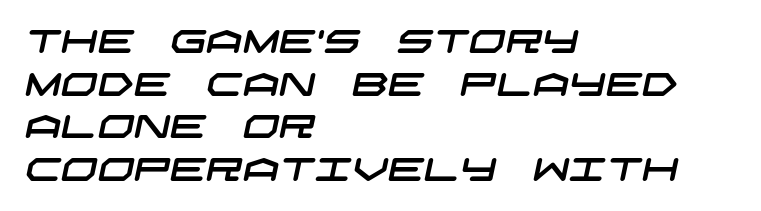
Q: Is the typeface a serif or a sans-serif typeface? A: Sans-serif.
Q: Is the text underlined? A: No.
Q: How is the paragraph aligned? A: Left-aligned.
Q: Is the spacing between letters normal or unusually wide? A: Normal.
Q: Is the spacing between lines tight, normal or loose? A: Normal.
Q: Width (condensed, normal, or wide)? A: Wide.
Q: Stroke contrast? A: Low.
Q: x-height? A: Large.
